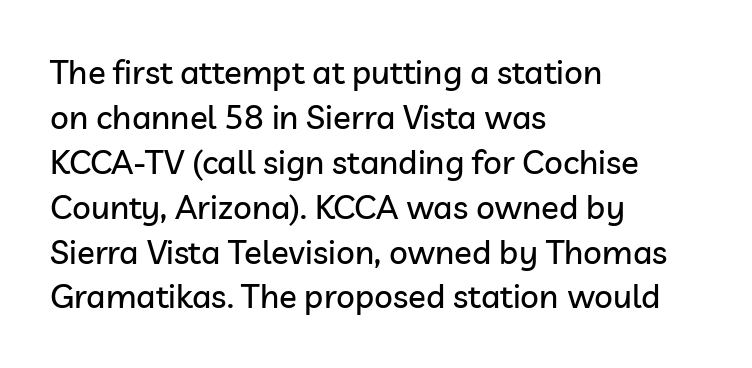
Q: Is the text italic (slanted)? A: No, it is upright.
Q: Is the typeface a serif or a sans-serif typeface? A: Sans-serif.
Q: Is the text underlined? A: No.
Q: How is the paragraph aligned? A: Left-aligned.
Q: Is the spacing between letters normal or unusually wide? A: Normal.
Q: Is the spacing between lines tight, normal or loose? A: Normal.
Q: Width (condensed, normal, or wide)? A: Normal.
Q: Stroke contrast? A: Low.
Q: x-height? A: Medium.
Q: Monospaced? A: No.
